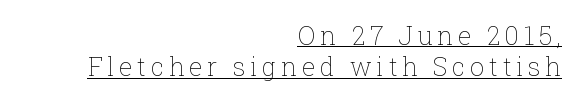
The image shows 25 px text type, upright; set right-aligned, normal line spacing (1.25x), underlined.
